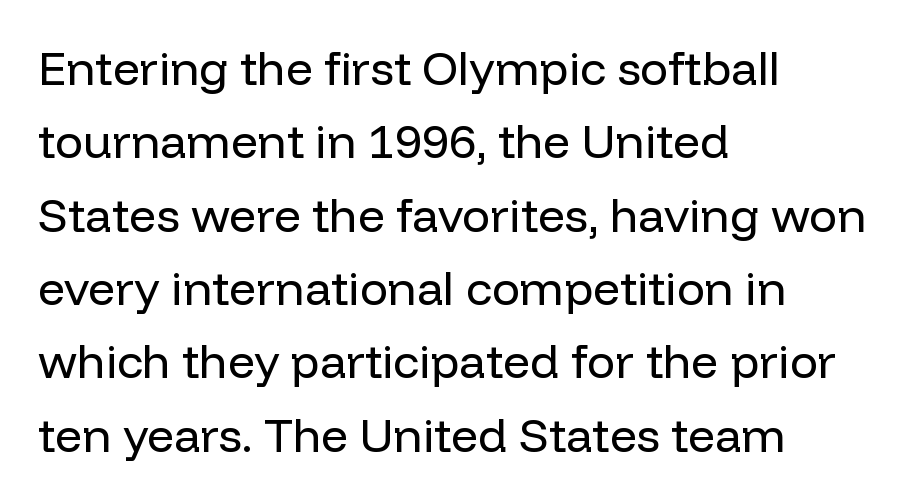
The image shows 47 px regular-weight sans-serif type, upright; set left-aligned, normal line spacing (1.56x), normal letter spacing, not underlined; low stroke contrast and a medium x-height.
